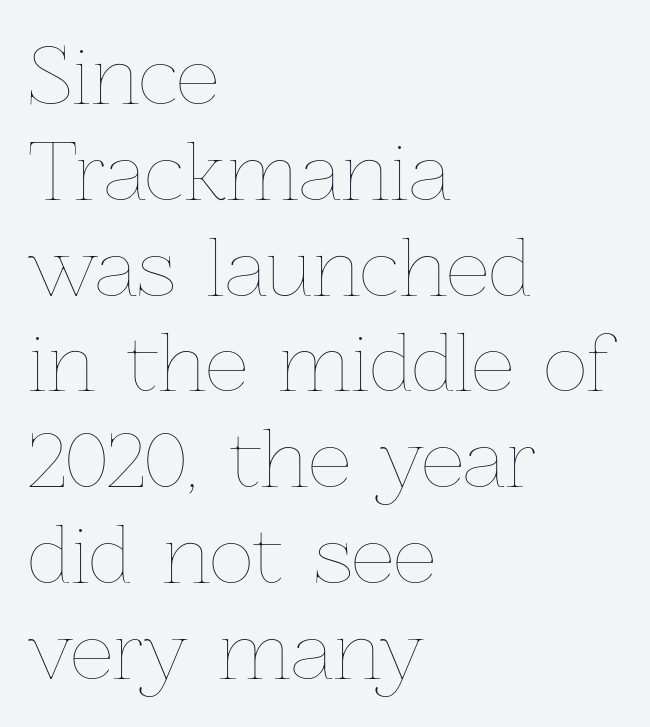
Q: Is the text bold? A: No.
Q: Is the text italic (slanted)? A: No, it is upright.
Q: Is the text underlined? A: No.
Q: How is the paragraph aligned? A: Left-aligned.
Q: Is the spacing between letters normal or unusually wide? A: Normal.
Q: Is the spacing between lines tight, normal or loose? A: Normal.
Q: Width (condensed, normal, or wide)? A: Normal.
Q: Stroke contrast? A: Low.
Q: x-height? A: Medium.
Q: Monospaced? A: No.
